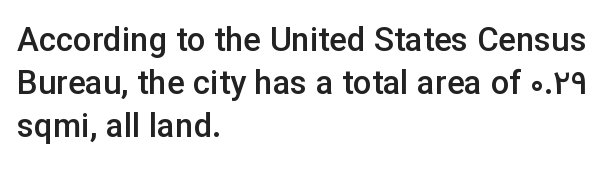
Q: Is the text bold? A: Semi-bold.
Q: Is the text italic (slanted)? A: No, it is upright.
Q: Is the typeface a serif or a sans-serif typeface? A: Sans-serif.
Q: Is the text underlined? A: No.
Q: How is the paragraph aligned? A: Left-aligned.
Q: Is the spacing between letters normal or unusually wide? A: Normal.
Q: Is the spacing between lines tight, normal or loose? A: Normal.
Q: Width (condensed, normal, or wide)? A: Normal.
Q: Stroke contrast? A: Low.
Q: x-height? A: Medium.
Q: Monospaced? A: No.
